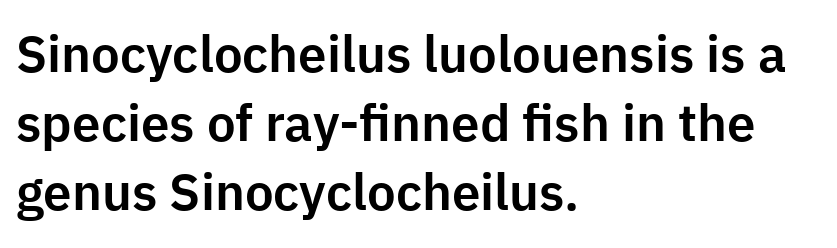
Q: Is the text italic (slanted)? A: No, it is upright.
Q: Is the typeface a serif or a sans-serif typeface? A: Sans-serif.
Q: Is the text underlined? A: No.
Q: How is the paragraph aligned? A: Left-aligned.
Q: Is the spacing between letters normal or unusually wide? A: Normal.
Q: Is the spacing between lines tight, normal or loose? A: Normal.
Q: Width (condensed, normal, or wide)? A: Normal.
Q: Stroke contrast? A: Low.
Q: x-height? A: Medium.
Q: Monospaced? A: No.
